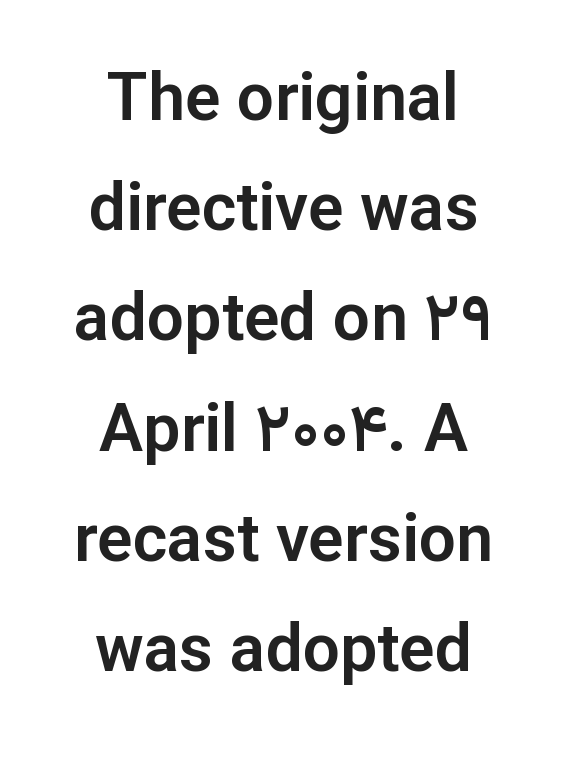
{"serif": "no", "italic": "no", "width": "normal", "stroke_contrast": "low", "x_height": "medium", "monospaced": "no", "underline": "no", "align": "center", "line_spacing": "normal", "line_spacing_ratio": 1.67, "letter_spacing": "normal", "letter_spacing_em": 0.0, "glyph_px": 66}
